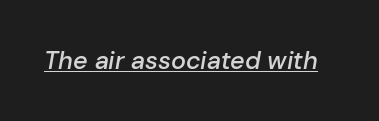
Q: Is the text bold? A: Semi-bold.
Q: Is the text italic (slanted)? A: Yes, it leans right by about 10 degrees.
Q: Is the text underlined? A: Yes.
Q: Is the spacing between letters normal or unusually wide? A: Normal.
